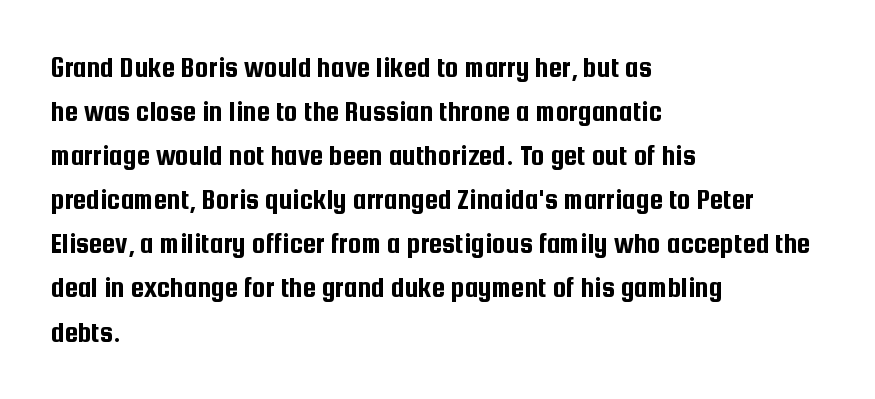
Q: Is the text italic (slanted)? A: No, it is upright.
Q: Is the typeface a serif or a sans-serif typeface? A: Sans-serif.
Q: Is the text underlined? A: No.
Q: How is the paragraph aligned? A: Left-aligned.
Q: Is the spacing between letters normal or unusually wide? A: Normal.
Q: Is the spacing between lines tight, normal or loose? A: Normal.
Q: Width (condensed, normal, or wide)? A: Condensed.
Q: Stroke contrast? A: Low.
Q: x-height? A: Medium.
Q: Monospaced? A: No.
